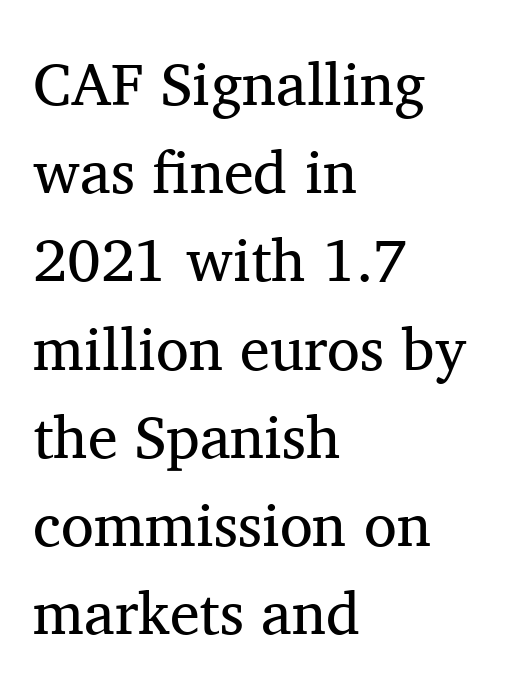
{"serif": "yes", "italic": "no", "bold": "no", "weight": "regular", "width": "normal", "stroke_contrast": "medium", "x_height": "medium", "monospaced": "no", "underline": "no", "align": "left", "line_spacing": "normal", "line_spacing_ratio": 1.47, "letter_spacing": "normal", "letter_spacing_em": 0.0, "glyph_px": 60}
